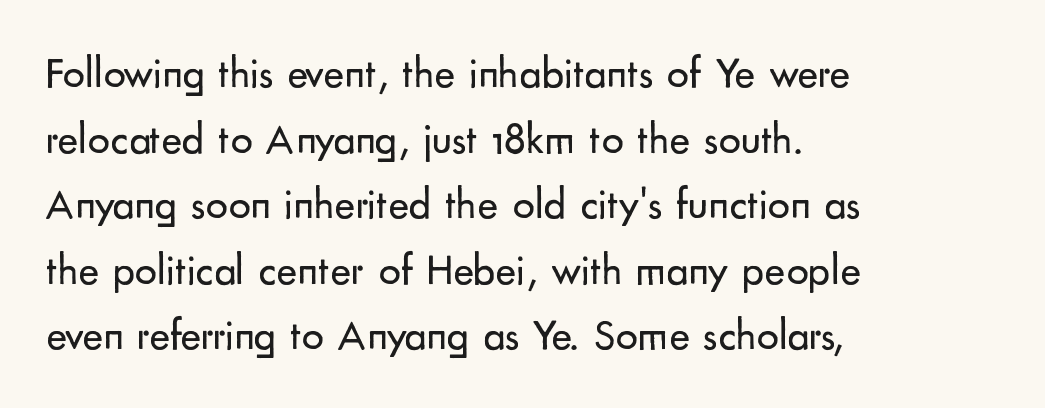
Q: Is the text bold? A: No.
Q: Is the text italic (slanted)? A: No, it is upright.
Q: Is the typeface a serif or a sans-serif typeface? A: Sans-serif.
Q: Is the text underlined? A: No.
Q: How is the paragraph aligned? A: Left-aligned.
Q: Is the spacing between letters normal or unusually wide? A: Normal.
Q: Is the spacing between lines tight, normal or loose? A: Normal.
Q: Width (condensed, normal, or wide)? A: Normal.
Q: Stroke contrast? A: Low.
Q: x-height? A: Small.
Q: Monospaced? A: No.
